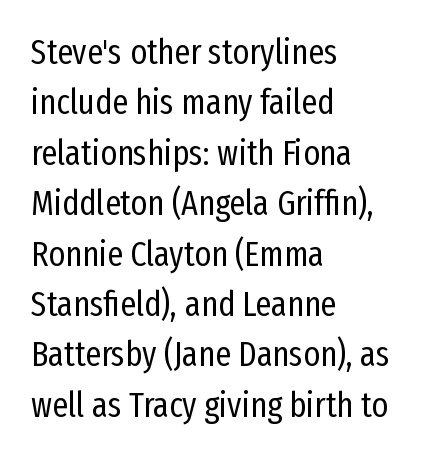
Whoever set this chose a conventional vertical rhythm. Glance below the letters and you will spot only blank space. Proportional: the letters do not fall into vertical columns. The lettering holds an erect, upright posture throughout.
